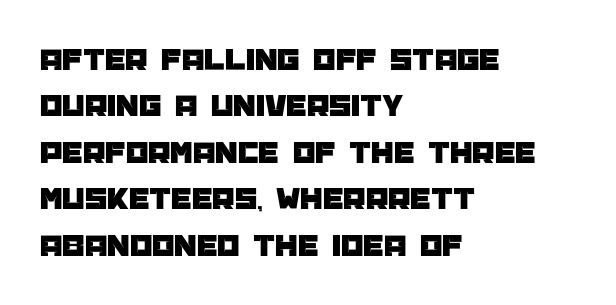
The image shows 32 px sans-serif type, upright; set left-aligned, normal line spacing (1.45x), normal letter spacing, not underlined; low stroke contrast and a large x-height.
